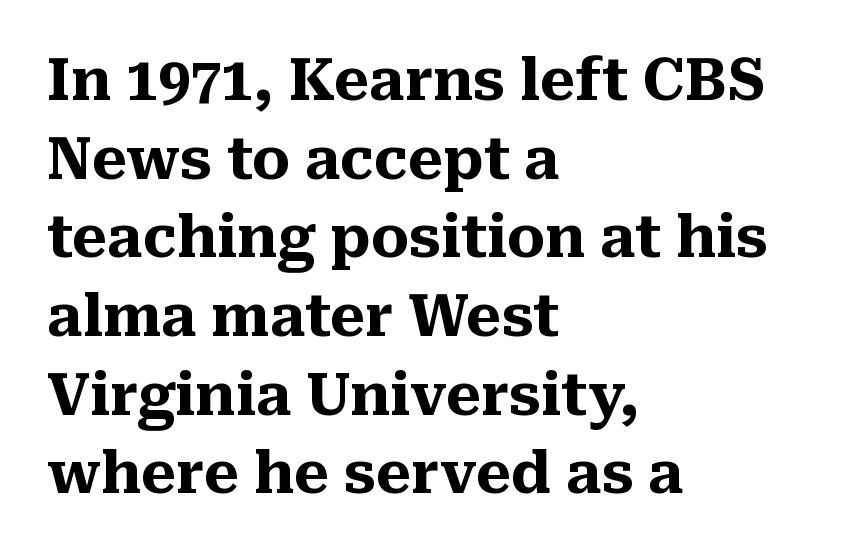
{"serif": "yes", "italic": "no", "bold": "yes", "weight": "heavy", "width": "normal", "stroke_contrast": "medium", "x_height": "medium", "monospaced": "no", "underline": "no", "align": "left", "line_spacing": "normal", "line_spacing_ratio": 1.38, "letter_spacing": "normal", "letter_spacing_em": 0.0, "glyph_px": 57}
